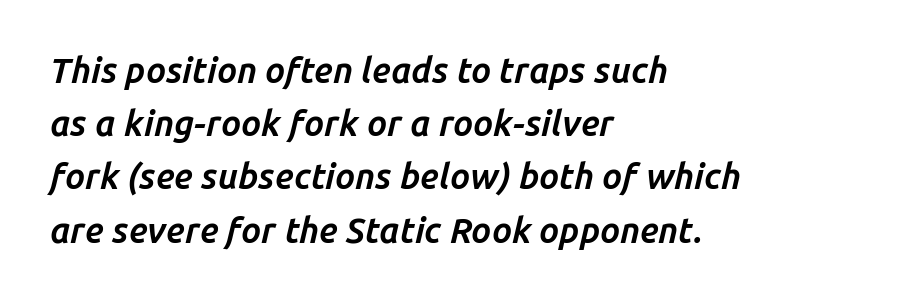
The image shows 35 px bold type, italic (leaning right); set left-aligned, normal line spacing (1.52x), normal letter spacing, not underlined; low stroke contrast and a medium x-height.
